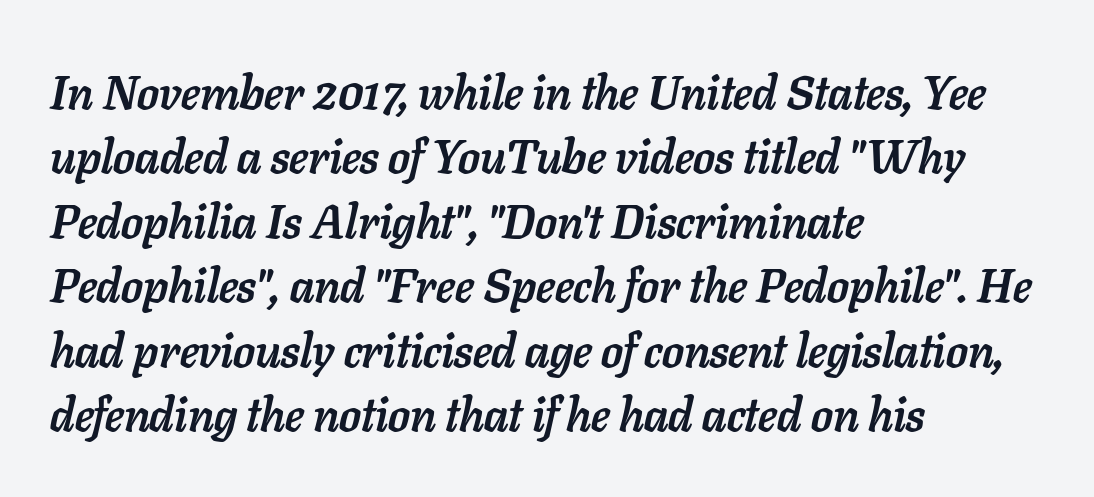
Observe the ordinary spacing: letters are neighbours, not strangers. Caption: multi-line text, flush left, ragged right. Thick stems and heavy bowls — unmistakably bold. This sample has the flowing, uneven cadence of proportional lettering. Vertical spacing — default. The text carries the slant typical of an italic or oblique font.
